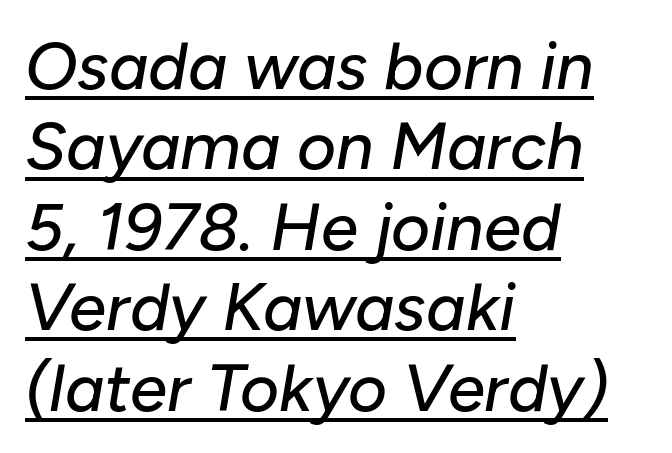
The passage is arranged the way most books set body copy — flush left. Looks like regular typesetting: each glyph gets only the width it needs. Looking at the ascenders, they clearly lean. The sample's only ornament is a line tracing under the words. Observe the ordinary spacing: letters are neighbours, not strangers.
